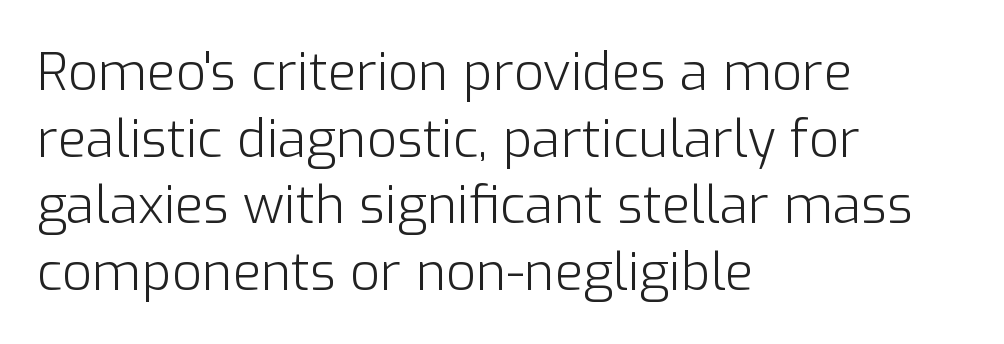
This sample uses a sans-serif face. Just letters on the line, the space beneath them empty. Here the designer chose a conventional face with non-uniform glyph widths. Observe the ordinary spacing: letters are neighbours, not strangers. This is roman type, the default non-slanted kind. Honestly, the row spacing looks completely unremarkable.
